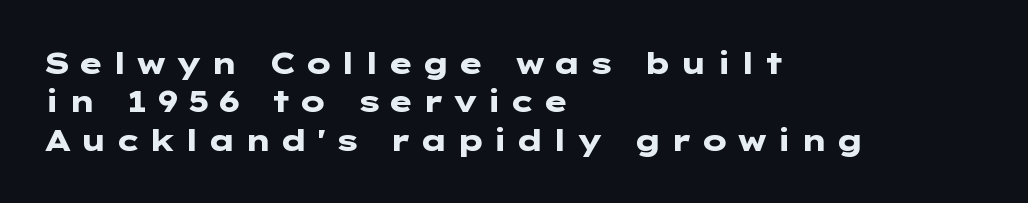
The image shows 30 px heavy, wide sans-serif type, upright; set left-aligned, normal line spacing (1.28x), unusually wide letter spacing (+0.25 em), not underlined; low stroke contrast and a medium x-height.
